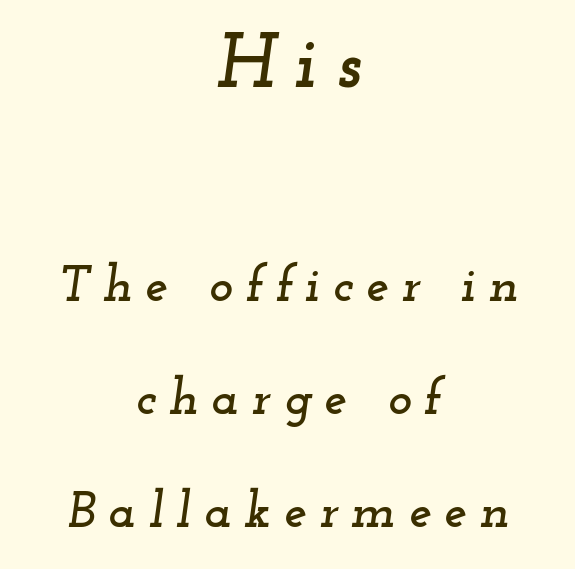
Spacing between characters has been opened up far beyond the box default. A typesetter would mark this as italic. Is this a fixed-width face? No — the glyphs have proportional, varying widths. Serif or sans? Serif — the stroke terminals have little feet.
